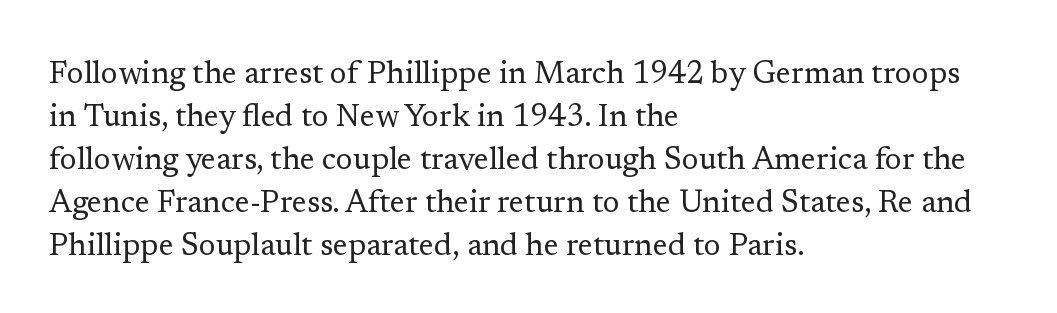
A classic flush-left, rag-right setting is used for this passage. In terms of posture, this sample is upright. Check where the strokes stop: tiny serifs finish them off. Heaviness? Minimal to ordinary, like unemphasized prose. Does the leading feel generous? No, just average. Nobody drew a line under any word here.
